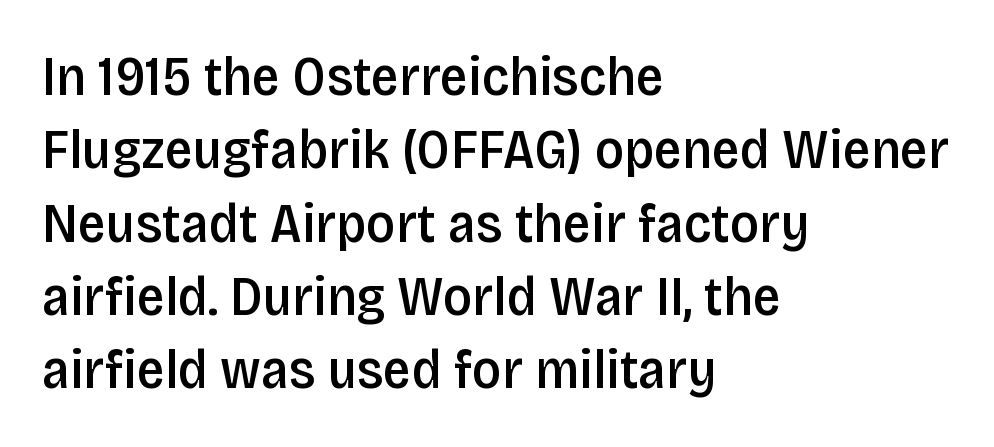
The image shows 56 px semibold, condensed sans-serif type, upright; set left-aligned, normal line spacing (1.31x), normal letter spacing, not underlined; low stroke contrast and a large x-height.
